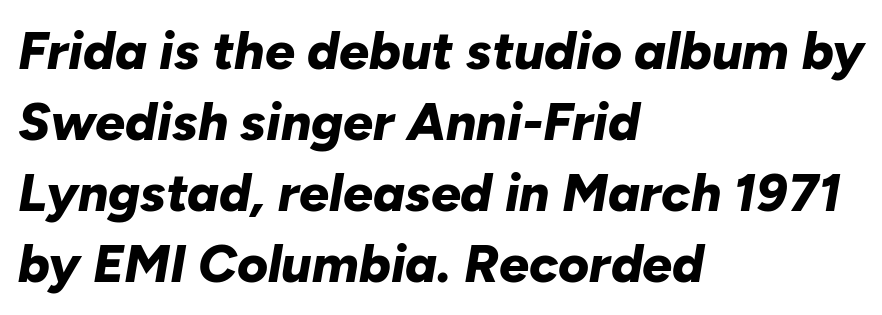
This rendering leaves character spacing at its baseline value. Is there much room between lines? A standard amount, neither cramped nor airy. Observe the lean: these are italic letterforms. These lines stack with their left ends in a neat column.
